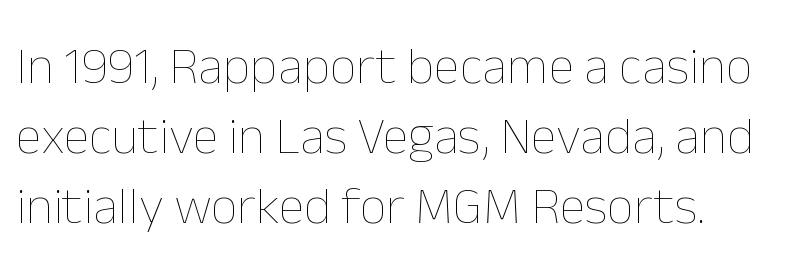
Beneath every word, the page is bare. The passage shown is typed in a proportional face where columns would drift. Standard letterfit; no display-style spreading of the glyphs. The vertical gap from one line to the next is medium.
